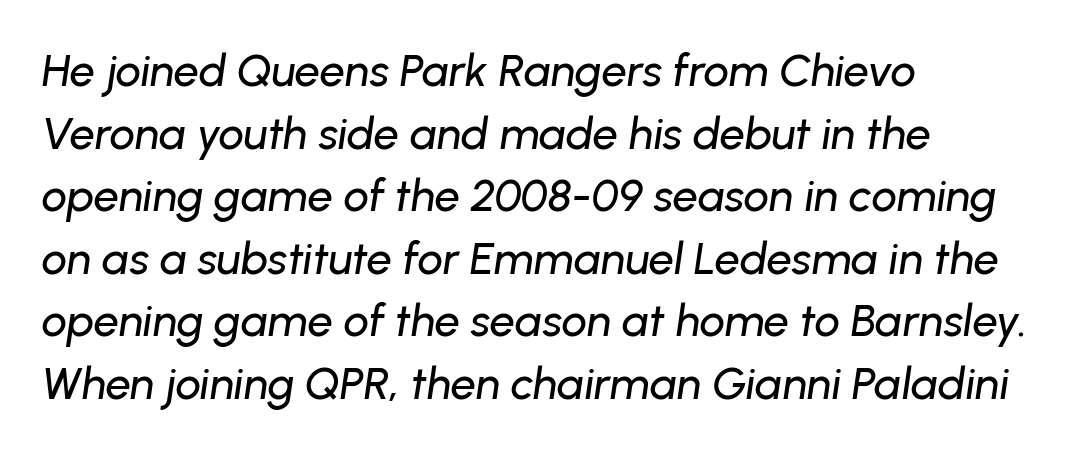
{"italic": "yes", "lean": "right", "slant_degrees": 8, "width": "normal", "stroke_contrast": "low", "x_height": "medium", "monospaced": "no", "underline": "no", "align": "left", "line_spacing": "normal", "line_spacing_ratio": 1.39, "letter_spacing": "normal", "letter_spacing_em": 0.0, "glyph_px": 45}
